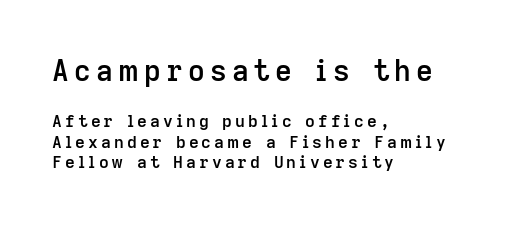
{"serif": "no", "italic": "no", "bold": "semi", "weight": "semibold", "width": "normal", "stroke_contrast": "low", "x_height": "medium", "monospaced": "no", "underline": "no", "align": "left", "line_spacing_ratio": 1.21, "larger_block": "first", "size_ratio": 1.71, "glyph_px": 29}
